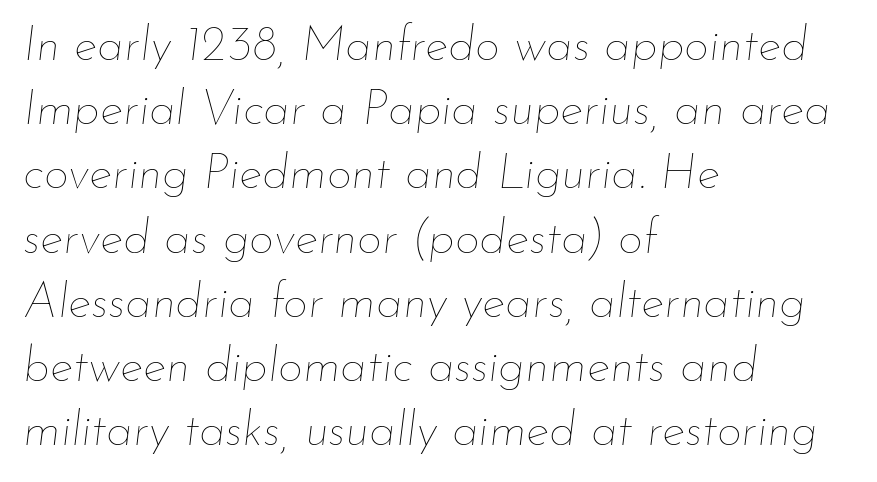
{"italic": "yes", "lean": "right", "slant_degrees": 7, "bold": "no", "weight": "thin", "width": "normal", "stroke_contrast": "low", "x_height": "small", "monospaced": "no", "underline": "no", "align": "left", "line_spacing": "normal", "line_spacing_ratio": 1.31, "letter_spacing": "normal", "letter_spacing_em": 0.0, "glyph_px": 49}
